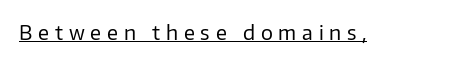
The image shows 20 px text type, upright; set unusually wide letter spacing (+0.29 em), underlined.
